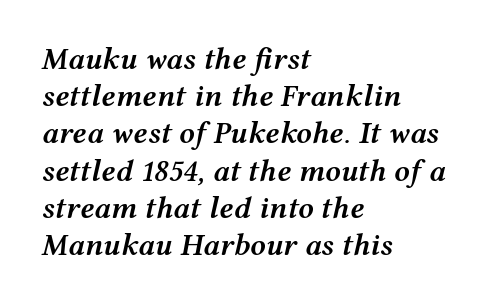
Q: Is the text bold? A: Semi-bold.
Q: Is the text italic (slanted)? A: Yes, it leans right by about 12 degrees.
Q: Is the text underlined? A: No.
Q: How is the paragraph aligned? A: Left-aligned.
Q: Is the spacing between letters normal or unusually wide? A: Normal.
Q: Width (condensed, normal, or wide)? A: Wide.
Q: Stroke contrast? A: Medium.
Q: x-height? A: Medium.
Q: Monospaced? A: No.
